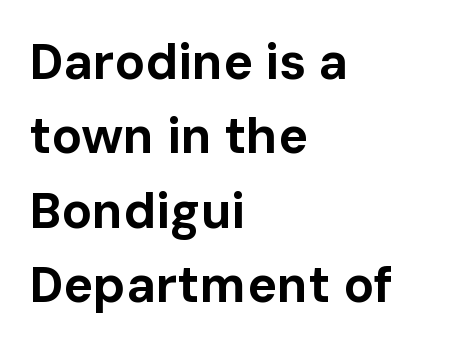
The image shows 50 px bold sans-serif type, upright; set left-aligned, normal line spacing (1.49x), normal letter spacing, not underlined; low stroke contrast and a medium x-height.
